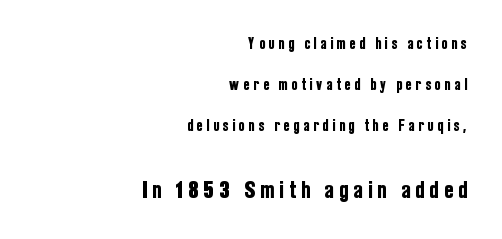
The image shows 25 px text type, upright; set right-aligned, loose line spacing (2.41x), unusually wide letter spacing (+0.24 em), not underlined; the second (bottom) block is 1.47x larger.
